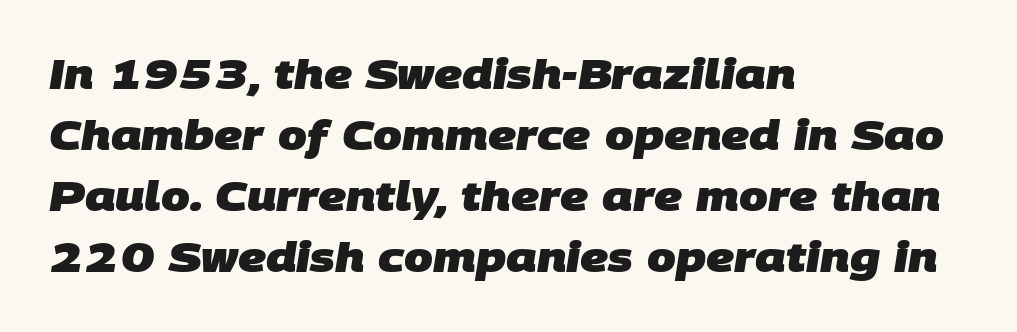
Q: Is the text bold? A: Yes.
Q: Is the typeface a serif or a sans-serif typeface? A: Sans-serif.
Q: Is the text underlined? A: No.
Q: How is the paragraph aligned? A: Left-aligned.
Q: Is the spacing between letters normal or unusually wide? A: Normal.
Q: Is the spacing between lines tight, normal or loose? A: Normal.
Q: Width (condensed, normal, or wide)? A: Normal.
Q: Stroke contrast? A: Low.
Q: x-height? A: Large.
Q: Monospaced? A: No.
